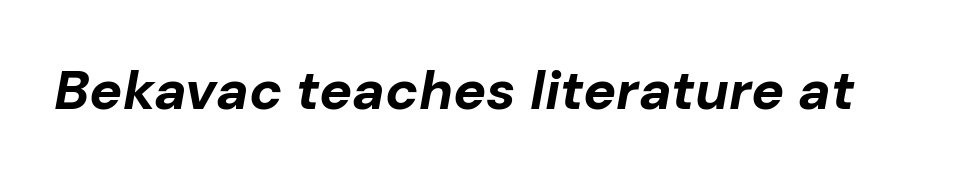
{"italic": "yes", "lean": "right", "slant_degrees": 10, "bold": "yes", "weight": "bold", "width": "normal", "stroke_contrast": "low", "x_height": "medium", "monospaced": "no", "underline": "no", "letter_spacing": "normal", "letter_spacing_em": 0.0, "glyph_px": 55}
